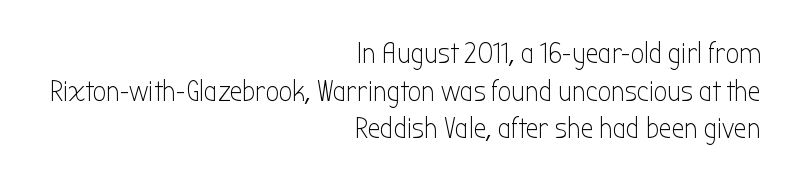
Q: Is the text bold? A: No.
Q: Is the text italic (slanted)? A: No, it is upright.
Q: Is the typeface a serif or a sans-serif typeface? A: Sans-serif.
Q: Is the text underlined? A: No.
Q: How is the paragraph aligned? A: Right-aligned.
Q: Is the spacing between letters normal or unusually wide? A: Normal.
Q: Is the spacing between lines tight, normal or loose? A: Normal.
Q: Width (condensed, normal, or wide)? A: Condensed.
Q: Stroke contrast? A: Low.
Q: x-height? A: Medium.
Q: Monospaced? A: No.
